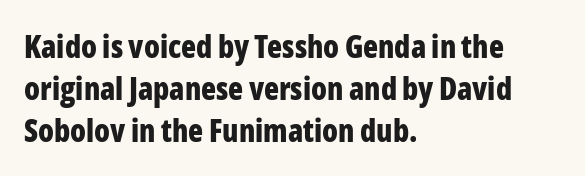
The image shows 31 px bold, condensed sans-serif type, upright; set left-aligned, normal line spacing (1.35x), normal letter spacing, not underlined; low stroke contrast and a medium x-height.
